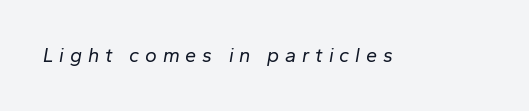
The image shows 20 px text type, italic (leaning right); set unusually wide letter spacing (+0.29 em), not underlined.
